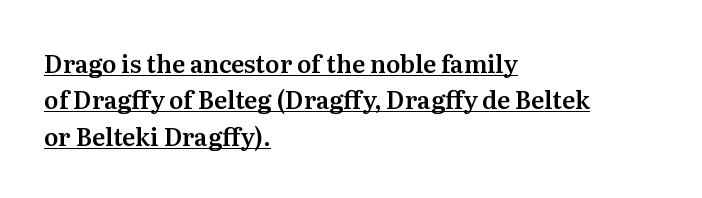
Q: Is the text italic (slanted)? A: No, it is upright.
Q: Is the text underlined? A: Yes.
Q: How is the paragraph aligned? A: Left-aligned.
Q: Is the spacing between letters normal or unusually wide? A: Normal.
Q: Is the spacing between lines tight, normal or loose? A: Normal.
